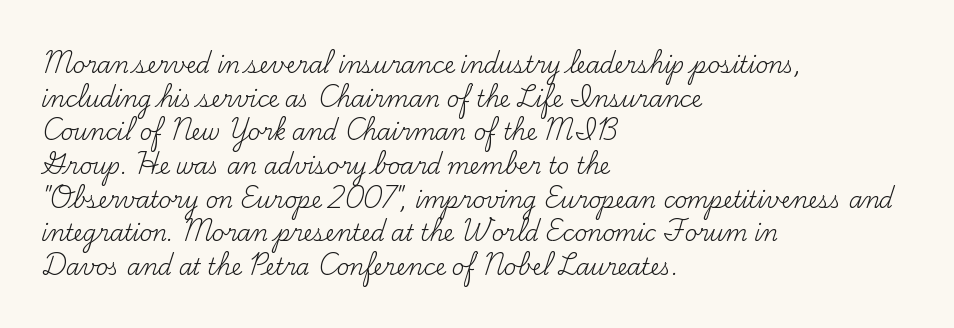
The image shows 22 px text type; set left-aligned, normal line spacing (1.53x), normal letter spacing, not underlined.
